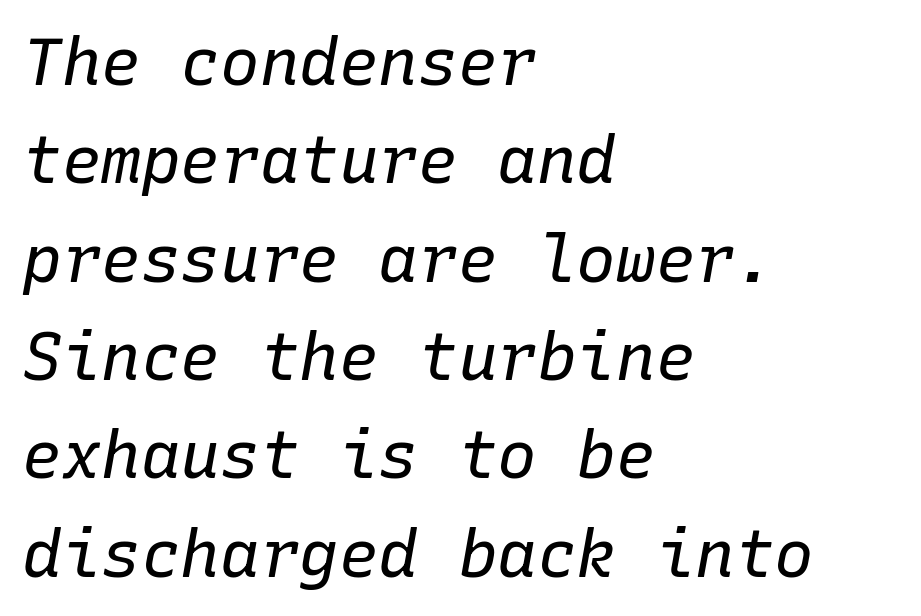
Q: Is the text bold? A: No.
Q: Is the text italic (slanted)? A: Yes, it leans right by about 10 degrees.
Q: Is the text underlined? A: No.
Q: How is the paragraph aligned? A: Left-aligned.
Q: Is the spacing between letters normal or unusually wide? A: Normal.
Q: Is the spacing between lines tight, normal or loose? A: Normal.
Q: Width (condensed, normal, or wide)? A: Normal.
Q: Stroke contrast? A: Low.
Q: x-height? A: Medium.
Q: Monospaced? A: Yes.
